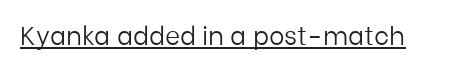
The image shows 26 px text type, upright; set normal letter spacing, underlined.
